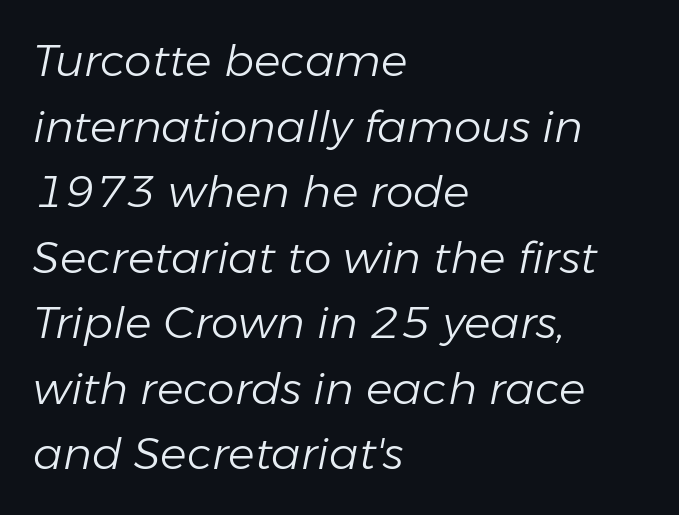
Q: Is the text bold? A: No.
Q: Is the text italic (slanted)? A: Yes, it leans right by about 11 degrees.
Q: Is the text underlined? A: No.
Q: How is the paragraph aligned? A: Left-aligned.
Q: Is the spacing between letters normal or unusually wide? A: Normal.
Q: Is the spacing between lines tight, normal or loose? A: Normal.
Q: Width (condensed, normal, or wide)? A: Normal.
Q: Stroke contrast? A: Low.
Q: x-height? A: Medium.
Q: Monospaced? A: No.
